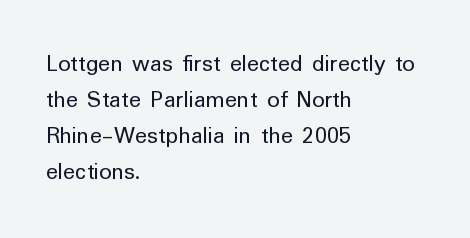
The image shows 25 px text type, upright; set left-aligned, normal line spacing (1.44x), normal letter spacing, not underlined.
